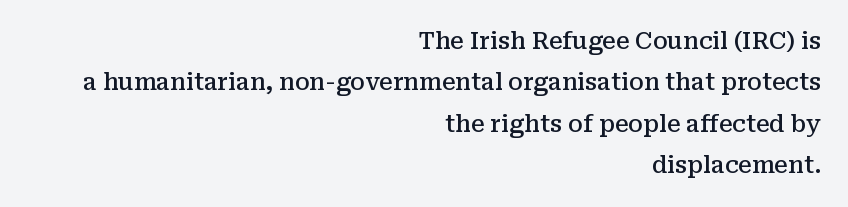
{"italic": "no", "bold": "semi", "underline": "no", "align": "right", "line_spacing_ratio": 1.8, "letter_spacing": "normal", "letter_spacing_em": 0.0, "glyph_px": 23}
